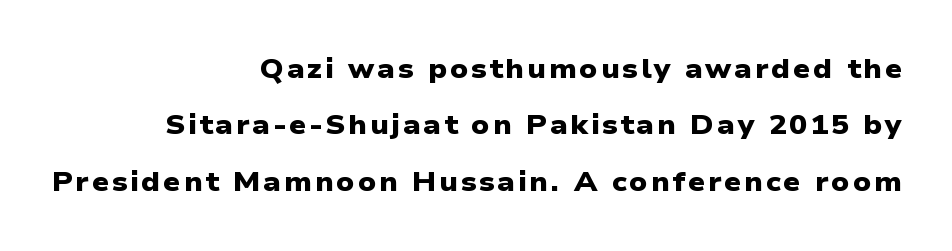
{"bold": "yes", "underline": "no", "align": "right", "line_spacing": "loose", "line_spacing_ratio": 2.09, "glyph_px": 27}
